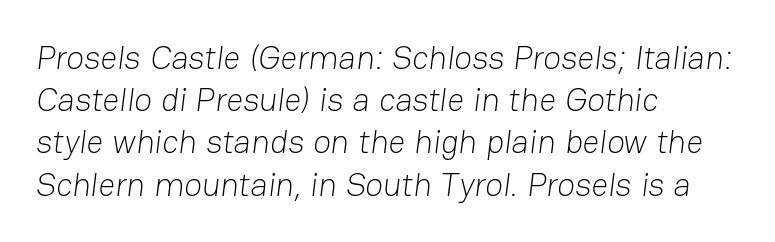
The image shows 33 px light sans-serif type; set left-aligned, normal line spacing (1.28x), normal letter spacing, not underlined; low stroke contrast and a medium x-height.
